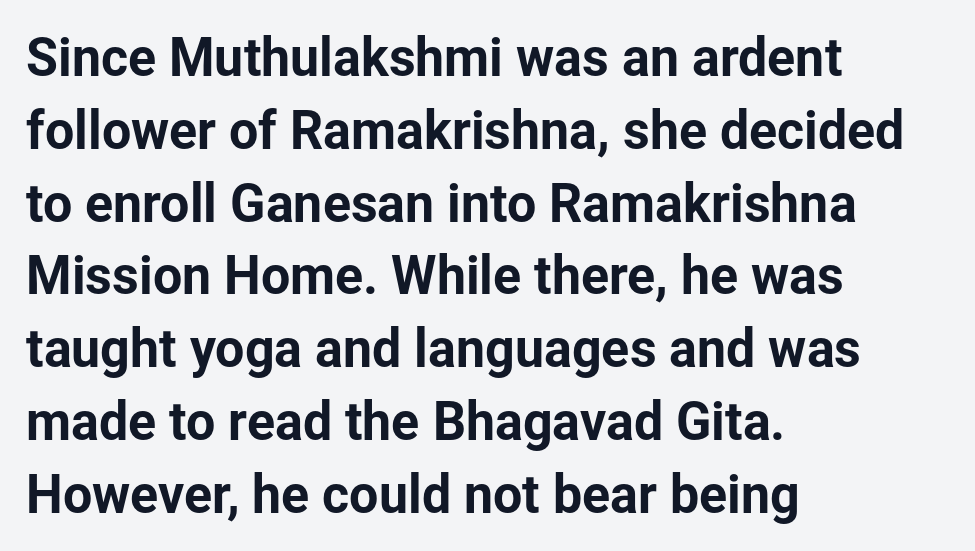
{"serif": "no", "italic": "no", "width": "normal", "stroke_contrast": "low", "x_height": "medium", "monospaced": "no", "underline": "no", "align": "left", "line_spacing": "normal", "line_spacing_ratio": 1.4, "letter_spacing": "normal", "letter_spacing_em": 0.0, "glyph_px": 52}
